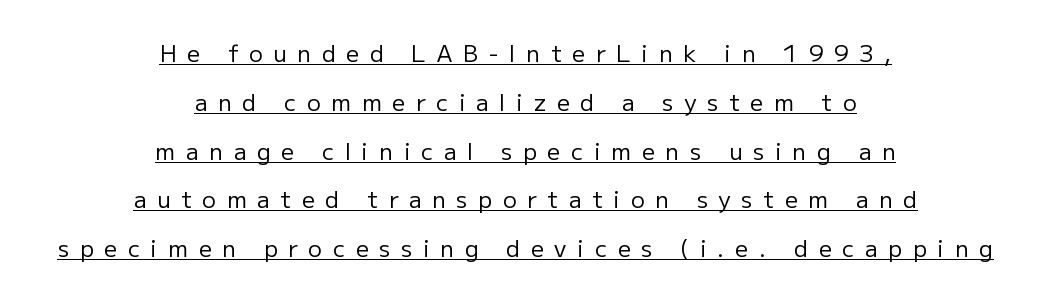
{"italic": "no", "bold": "no", "underline": "yes", "align": "center", "line_spacing": "loose", "line_spacing_ratio": 2.12, "letter_spacing": "wide", "letter_spacing_em": 0.46, "glyph_px": 23}
